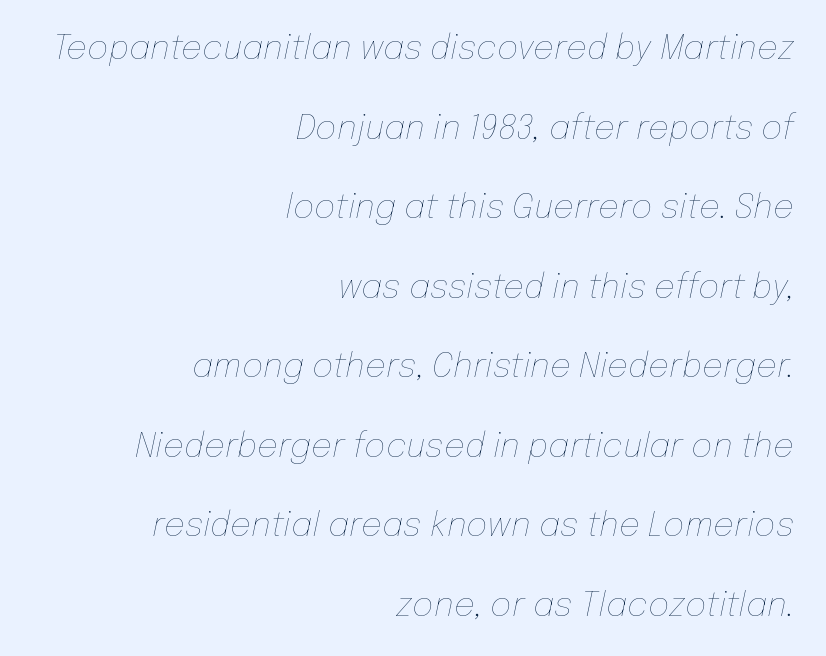
{"italic": "yes", "lean": "right", "slant_degrees": 12, "bold": "no", "weight": "thin", "width": "normal", "stroke_contrast": "low", "x_height": "medium", "monospaced": "no", "underline": "no", "align": "right", "line_spacing": "loose", "line_spacing_ratio": 2.41, "letter_spacing": "normal", "letter_spacing_em": 0.0, "glyph_px": 33}
